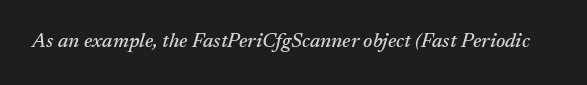
Descender tails drop into unmarked territory. The gaps between neighbouring characters are ordinary and unremarkable. Italic? Definitely — the glyphs are oblique.
